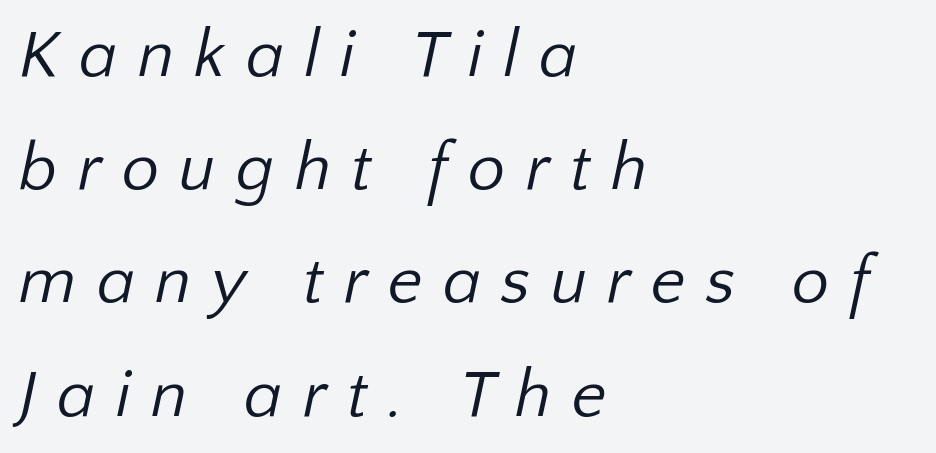
The image shows 67 px regular-weight sans-serif type; set left-aligned, normal line spacing (1.69x), unusually wide letter spacing (+0.3 em), not underlined; low stroke contrast and a medium x-height.
